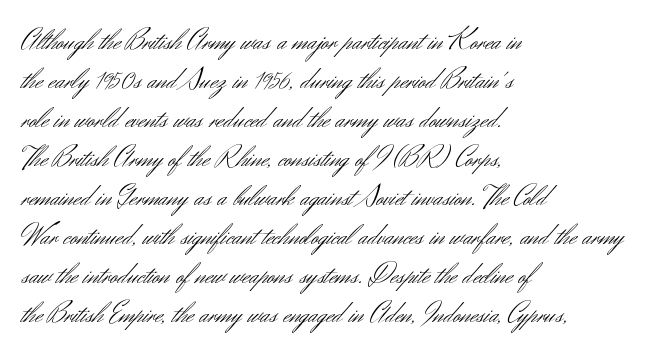
{"serif": "no", "bold": "no", "weight": "light", "width": "normal", "stroke_contrast": "medium", "x_height": "small", "monospaced": "no", "underline": "no", "align": "left", "line_spacing": "normal", "line_spacing_ratio": 1.3, "letter_spacing": "normal", "letter_spacing_em": 0.0, "glyph_px": 30}
